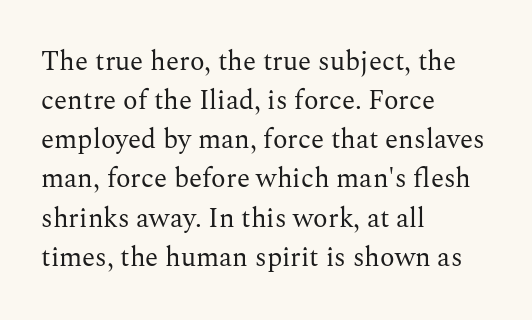
The image shows 27 px text type, upright; set left-aligned, normal line spacing (1.45x), normal letter spacing, not underlined.
